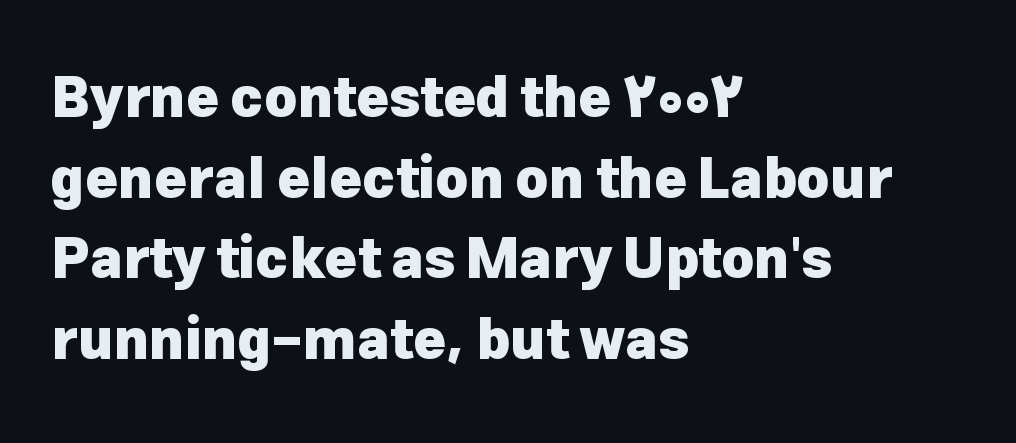
Tall strokes in this sample are plumb rather than angled. Does the leading feel generous? No, just average. Tracking here is standard; glyphs follow each other at the usual distance. You could not count columns in this text — the font is proportionally spaced.
